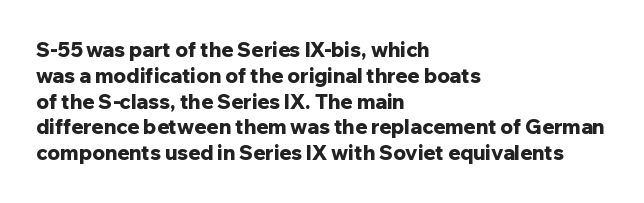
Q: Is the text bold? A: Yes.
Q: Is the text italic (slanted)? A: No, it is upright.
Q: Is the text underlined? A: No.
Q: How is the paragraph aligned? A: Left-aligned.
Q: Is the spacing between letters normal or unusually wide? A: Normal.
Q: Is the spacing between lines tight, normal or loose? A: Normal.
